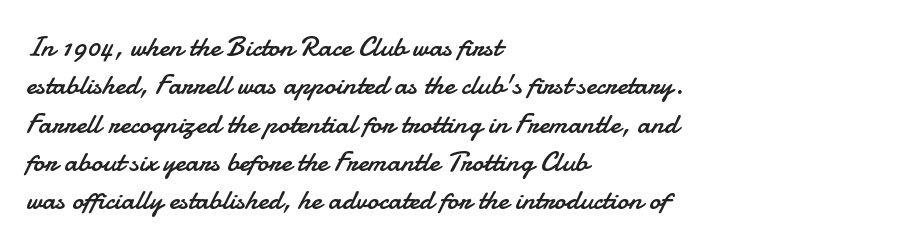
The image shows 29 px regular-weight sans-serif type; set left-aligned, normal line spacing (1.32x), normal letter spacing, not underlined; low stroke contrast and a small x-height.
